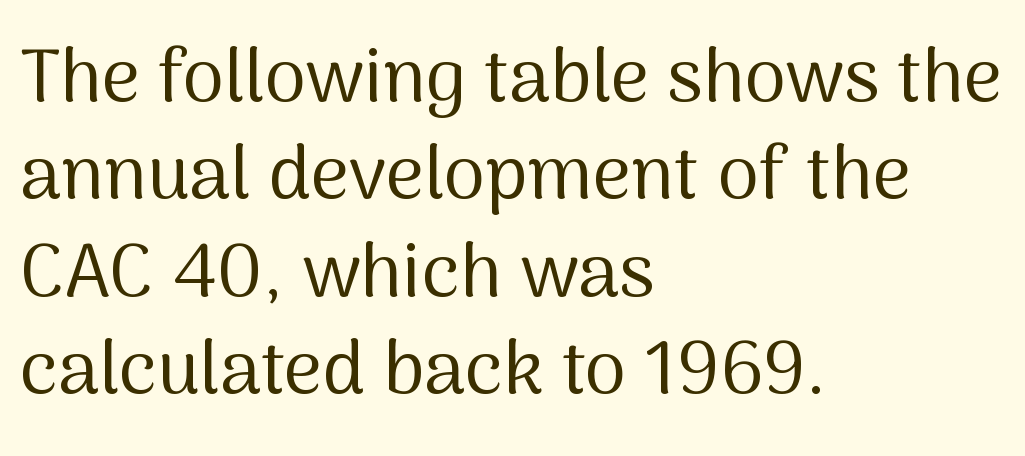
Check the space under the baseline: it is left empty. Here the glyphs are tracked normally, forming tight word shapes. No italicization has been applied; the sample stays upright. Proportional: the letters do not fall into vertical columns. Successive baselines arrive at the customary interval. The cut favours lightness, reaching ordinary text weight at its darkest.
